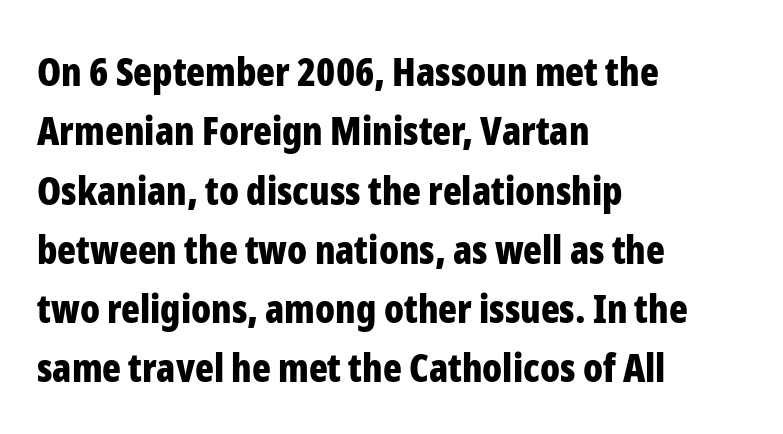
The designer left line spacing at the default. The space directly below the letters is spotless. The glyphs have the mass of a bold cut. All the whitespace from short lines collects on the right.
